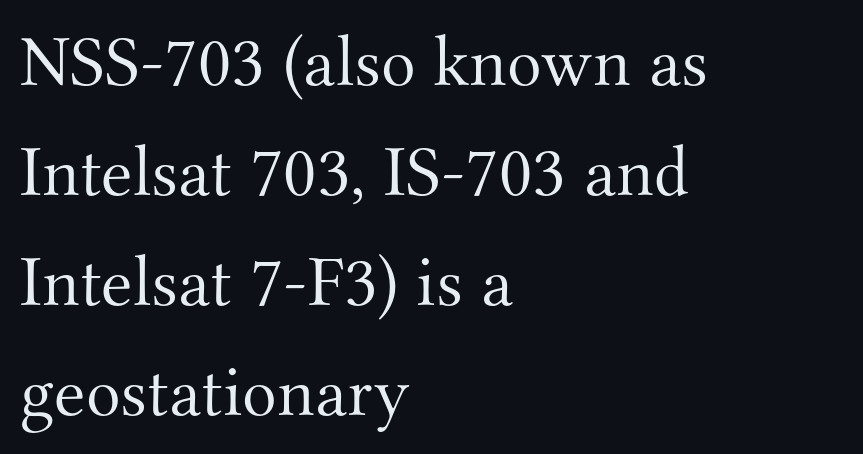
The area under the type is left untouched. This sample uses a serif face. The letters stand upright; this is a roman face. The designer left line spacing at the default. Is this a fixed-width face? No — the glyphs have proportional, varying widths.
